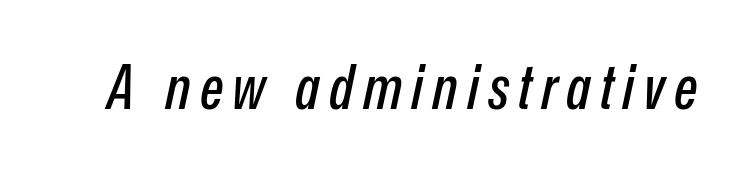
{"italic": "yes", "lean": "right", "slant_degrees": 12, "width": "condensed", "stroke_contrast": "low", "x_height": "medium", "monospaced": "no", "underline": "no", "glyph_px": 62}
